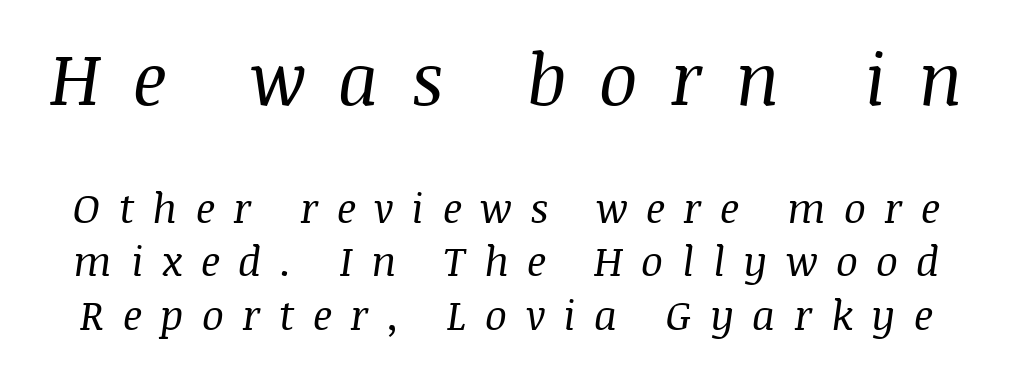
Q: Is the text bold? A: No.
Q: Is the text italic (slanted)? A: Yes, it leans right by about 8 degrees.
Q: Is the typeface a serif or a sans-serif typeface? A: Serif.
Q: Is the text underlined? A: No.
Q: Is the spacing between letters normal or unusually wide? A: Unusually wide.
Q: Is the spacing between lines tight, normal or loose? A: Normal.
Q: Which block of text is set in a larger size, the first (top) or the second (bottom)? A: The first (top) one.
Q: Width (condensed, normal, or wide)? A: Normal.
Q: Stroke contrast? A: Medium.
Q: x-height? A: Large.
Q: Monospaced? A: No.
